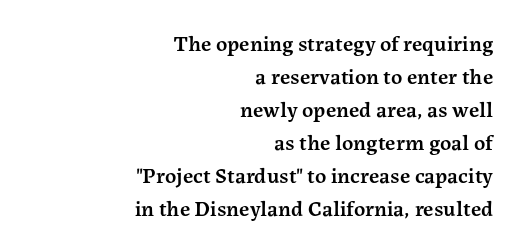
The image shows 22 px text type, upright; set right-aligned, normal line spacing (1.5x), normal letter spacing, not underlined.
